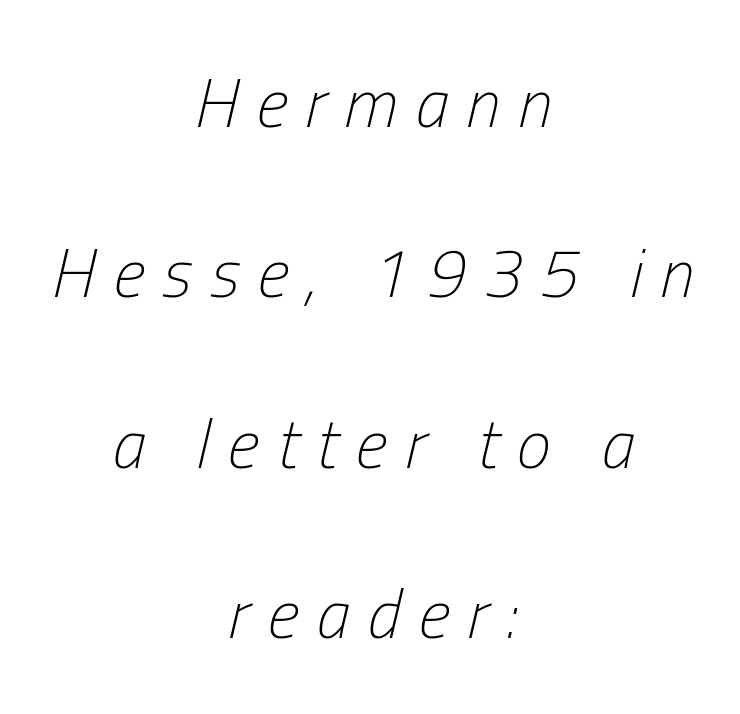
The image shows 69 px light, condensed type, italic (leaning right); set centered, loose line spacing (2.47x), unusually wide letter spacing (+0.26 em), not underlined; low stroke contrast and a medium x-height.
